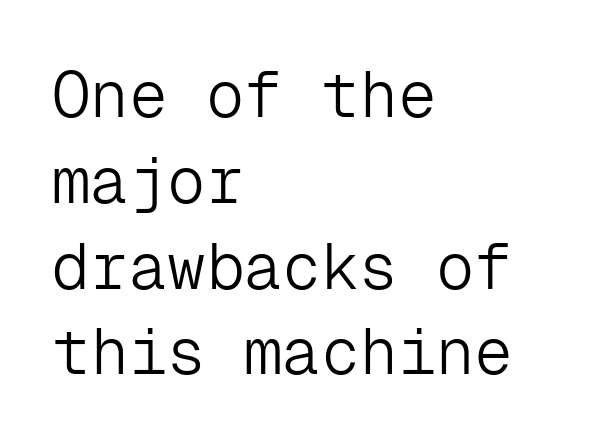
Q: Is the text bold? A: No.
Q: Is the text italic (slanted)? A: No, it is upright.
Q: Is the typeface a serif or a sans-serif typeface? A: Sans-serif.
Q: Is the text underlined? A: No.
Q: How is the paragraph aligned? A: Left-aligned.
Q: Is the spacing between letters normal or unusually wide? A: Normal.
Q: Is the spacing between lines tight, normal or loose? A: Normal.
Q: Width (condensed, normal, or wide)? A: Normal.
Q: Stroke contrast? A: Low.
Q: x-height? A: Medium.
Q: Monospaced? A: Yes.
